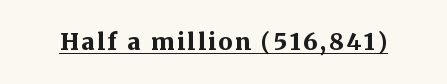
The image shows 23 px bold type, upright; set underlined.
